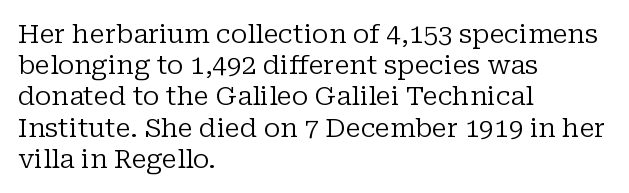
The image shows 26 px text type, upright; set left-aligned, line spacing 1.2x, normal letter spacing, not underlined.
